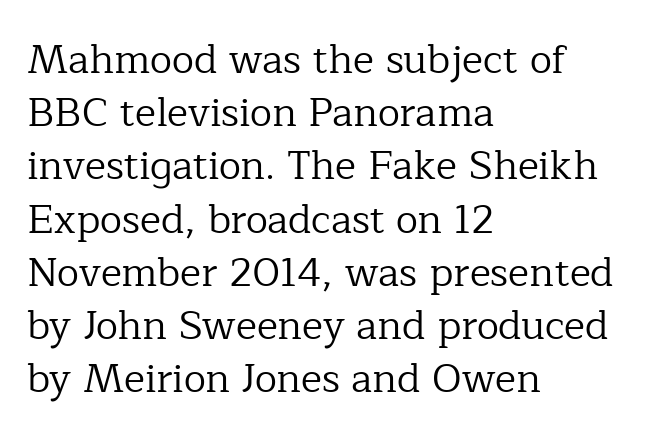
The image shows 40 px regular-weight serif type, upright; set left-aligned, normal line spacing (1.33x), normal letter spacing, not underlined; low stroke contrast and a medium x-height.
